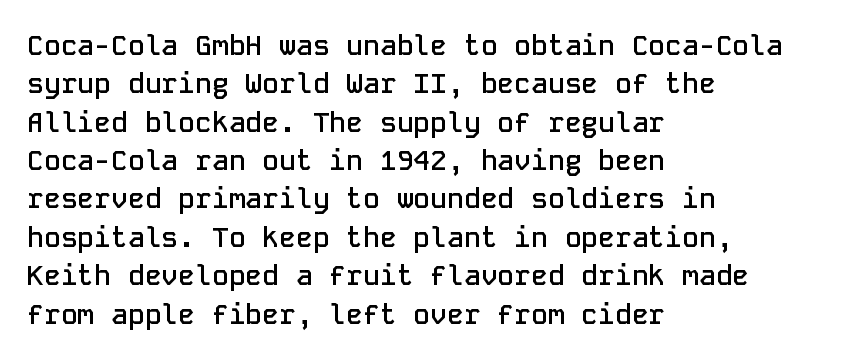
{"serif": "no", "italic": "no", "bold": "semi", "weight": "semibold", "width": "normal", "stroke_contrast": "low", "x_height": "medium", "monospaced": "yes", "underline": "no", "align": "left", "line_spacing": "normal", "line_spacing_ratio": 1.37, "letter_spacing": "normal", "letter_spacing_em": 0.0, "glyph_px": 28}
